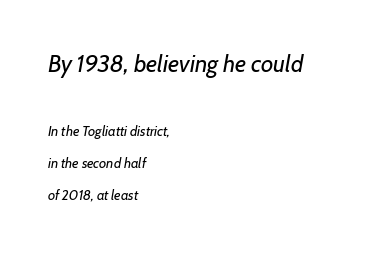
Q: Is the text bold? A: No.
Q: Is the text italic (slanted)? A: Yes, it leans right by about 7 degrees.
Q: Is the text underlined? A: No.
Q: How is the paragraph aligned? A: Left-aligned.
Q: Is the spacing between letters normal or unusually wide? A: Normal.
Q: Is the spacing between lines tight, normal or loose? A: Loose.
Q: Which block of text is set in a larger size, the first (top) or the second (bottom)? A: The first (top) one.
